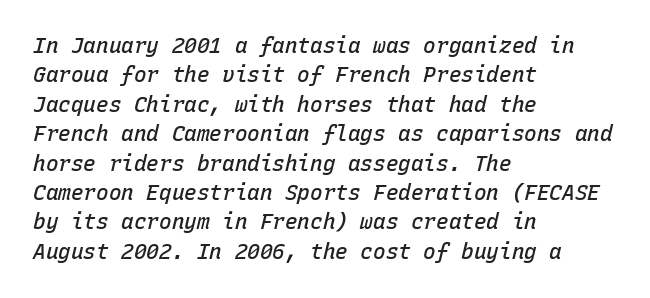
The image shows 21 px text type, italic (leaning right); set left-aligned, normal line spacing (1.4x), normal letter spacing, not underlined.
